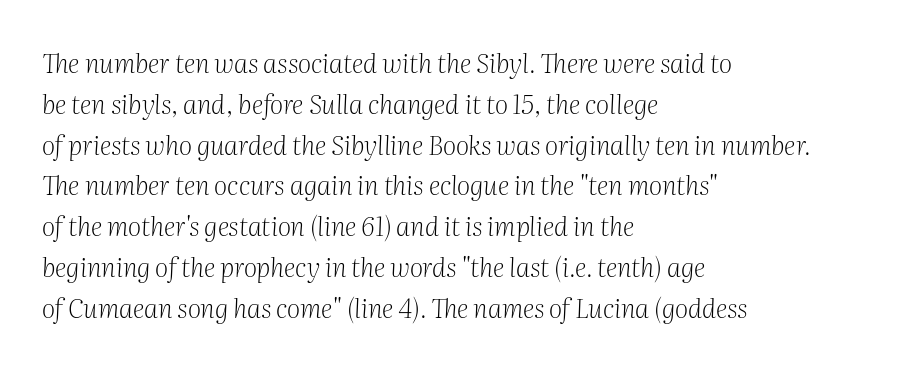
The image shows 26 px text type, italic (leaning right); set left-aligned, normal line spacing (1.57x), normal letter spacing, not underlined.
